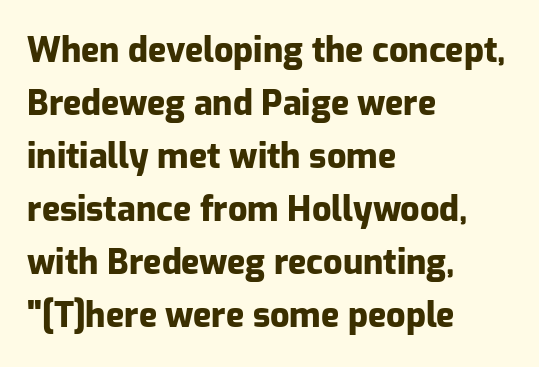
Vertical spacing — default. Are there feet on the stems? There aren't — it's a sans. A classic flush-left, rag-right setting is used for this passage. Varying glyph widths throughout — classic text-font behaviour. The type is set solid horizontally, with unmodified tracking. Lines of text with bare space underneath.
